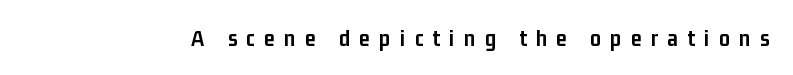
{"italic": "no", "bold": "yes", "underline": "no", "letter_spacing": "wide", "letter_spacing_em": 0.39, "glyph_px": 24}
